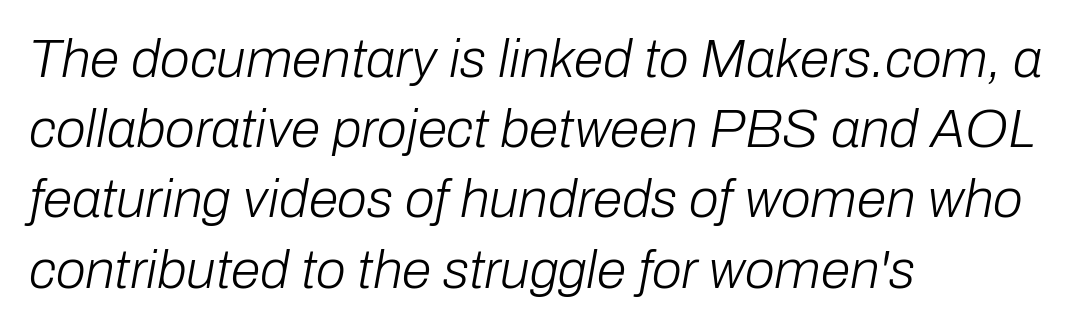
Which margin do the lines hug? The left one — the right edge is uneven. Standard letterfit; no display-style spreading of the glyphs. Stems here are at most as thick as an everyday book face. The face used here is proportionally spaced, like ordinary book or web type. This block has exactly the height ordinary leading produces.
